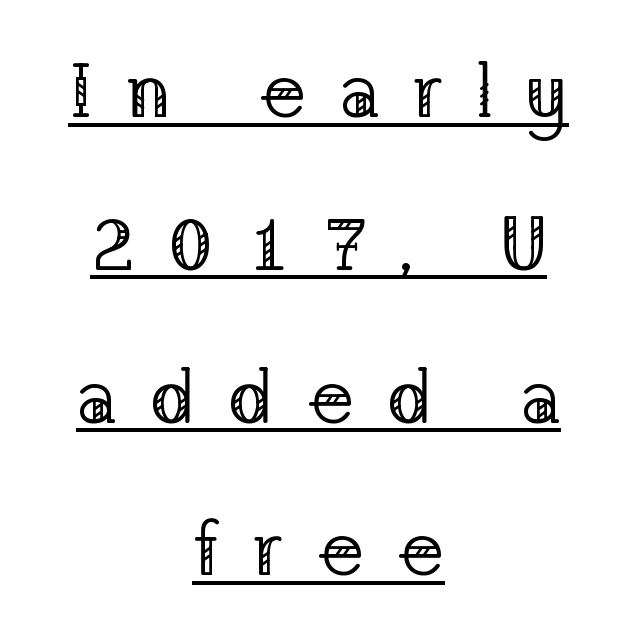
{"serif": "yes", "italic": "no", "bold": "no", "weight": "regular", "width": "normal", "stroke_contrast": "low", "x_height": "medium", "monospaced": "no", "underline": "yes", "align": "center", "line_spacing": "loose", "line_spacing_ratio": 2.01, "letter_spacing": "wide", "letter_spacing_em": 0.42, "glyph_px": 76}
